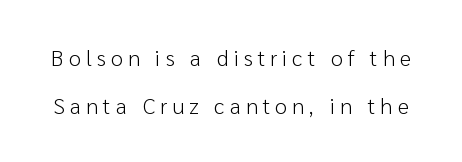
No extra ink here — the face is not bold. The type sits square on the baseline with zero lean. The strip under each line holds only bare page. Interline gaps are noticeably wide in this sample.
